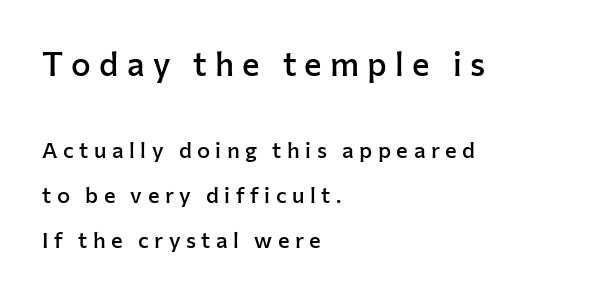
Whoever set this made the first block the dominant, larger element. Quick note: not italic, upright. Is the block centered? No — it sits flush against the left margin. Interline gaps are noticeably wide in this sample. Regarding serifs, this sample does without them. Is this a fixed-width face? No — the glyphs have proportional, varying widths.
